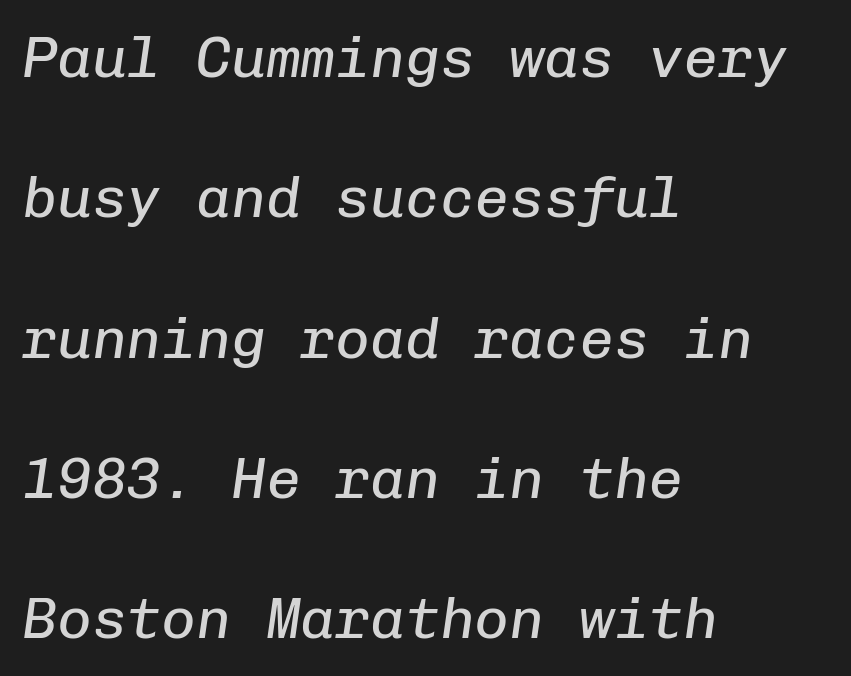
The image shows 58 px regular-weight type, italic (leaning right), monospaced; set left-aligned, loose line spacing (2.42x), normal letter spacing, not underlined; low stroke contrast and a medium x-height.
